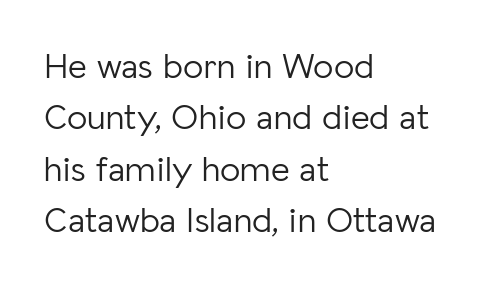
Q: Is the text bold? A: No.
Q: Is the text italic (slanted)? A: No, it is upright.
Q: Is the typeface a serif or a sans-serif typeface? A: Sans-serif.
Q: Is the text underlined? A: No.
Q: How is the paragraph aligned? A: Left-aligned.
Q: Is the spacing between letters normal or unusually wide? A: Normal.
Q: Is the spacing between lines tight, normal or loose? A: Normal.
Q: Width (condensed, normal, or wide)? A: Normal.
Q: Stroke contrast? A: Low.
Q: x-height? A: Medium.
Q: Monospaced? A: No.
